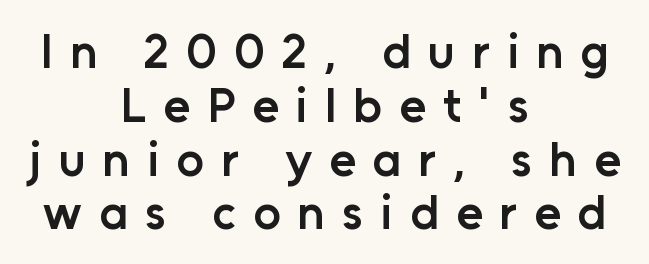
{"serif": "no", "italic": "no", "bold": "semi", "weight": "semibold", "width": "normal", "stroke_contrast": "low", "x_height": "medium", "monospaced": "no", "underline": "no", "align": "center", "line_spacing": "tight", "line_spacing_ratio": 1.12, "letter_spacing": "wide", "letter_spacing_em": 0.36, "glyph_px": 48}
